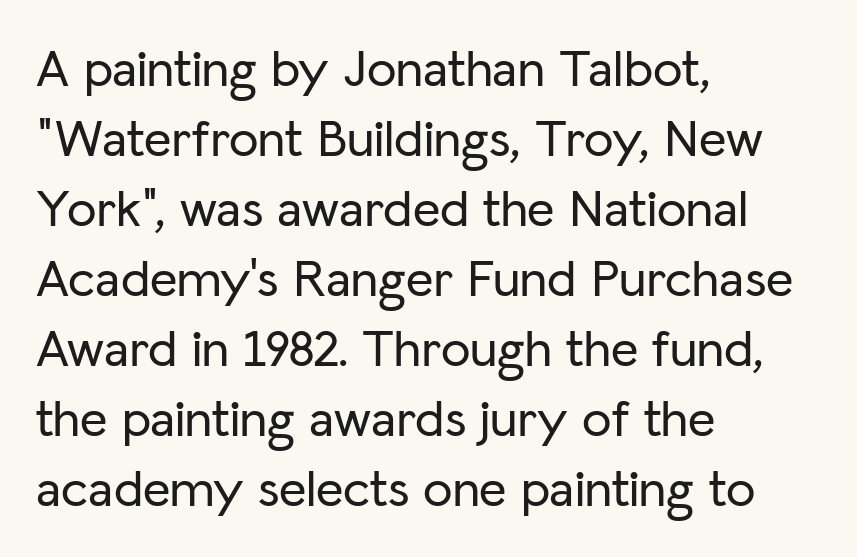
The image shows 53 px sans-serif type, upright; set left-aligned, normal line spacing (1.32x), normal letter spacing, not underlined; low stroke contrast and a medium x-height.
